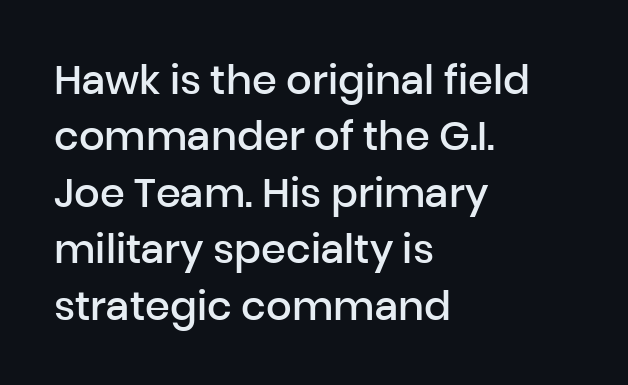
Q: Is the text bold? A: Semi-bold.
Q: Is the text italic (slanted)? A: No, it is upright.
Q: Is the typeface a serif or a sans-serif typeface? A: Sans-serif.
Q: Is the text underlined? A: No.
Q: How is the paragraph aligned? A: Left-aligned.
Q: Is the spacing between letters normal or unusually wide? A: Normal.
Q: Is the spacing between lines tight, normal or loose? A: Normal.
Q: Width (condensed, normal, or wide)? A: Normal.
Q: Stroke contrast? A: Low.
Q: x-height? A: Medium.
Q: Monospaced? A: No.
